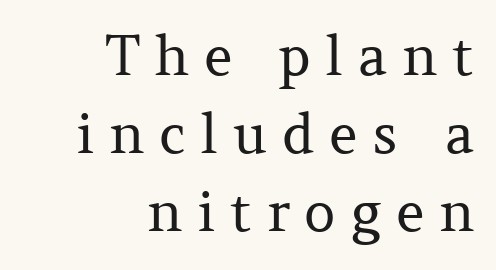
A roman cut, with each character standing at attention. Leftover space on each line is placed entirely before the opening word. The weight tops out at a normal text grade. You could only call the tracking loose — the letters float apart. A typesetter would call this proportional, since set widths differ per character. Students, observe: this is what conventionally led text looks like.
